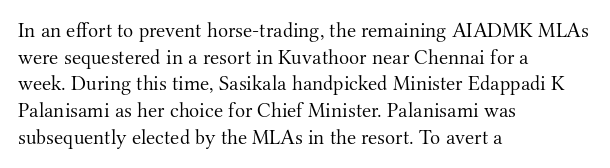
Q: Is the text bold? A: No.
Q: Is the text italic (slanted)? A: No, it is upright.
Q: Is the text underlined? A: No.
Q: How is the paragraph aligned? A: Left-aligned.
Q: Is the spacing between letters normal or unusually wide? A: Normal.
Q: Is the spacing between lines tight, normal or loose? A: Normal.
